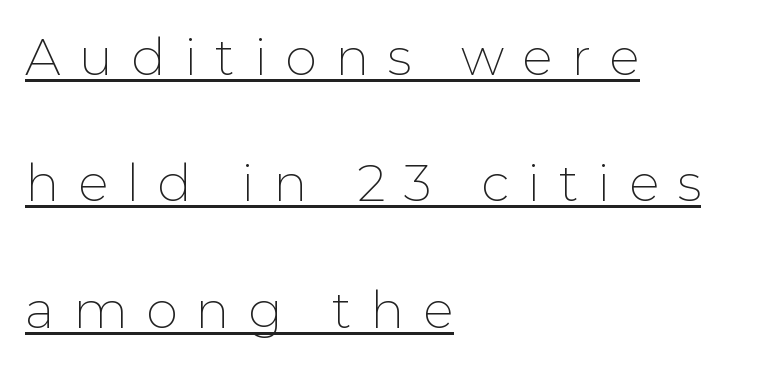
Q: Is the text bold? A: No.
Q: Is the text italic (slanted)? A: No, it is upright.
Q: Is the typeface a serif or a sans-serif typeface? A: Sans-serif.
Q: Is the text underlined? A: Yes.
Q: How is the paragraph aligned? A: Left-aligned.
Q: Is the spacing between letters normal or unusually wide? A: Unusually wide.
Q: Is the spacing between lines tight, normal or loose? A: Loose.
Q: Width (condensed, normal, or wide)? A: Normal.
Q: Stroke contrast? A: Low.
Q: x-height? A: Medium.
Q: Monospaced? A: No.
